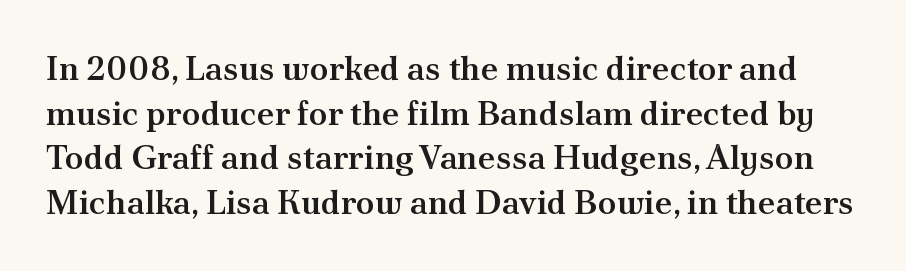
The image shows 34 px semibold serif type, upright; set normal line spacing (1.31x), normal letter spacing, not underlined; medium stroke contrast and a small x-height.
